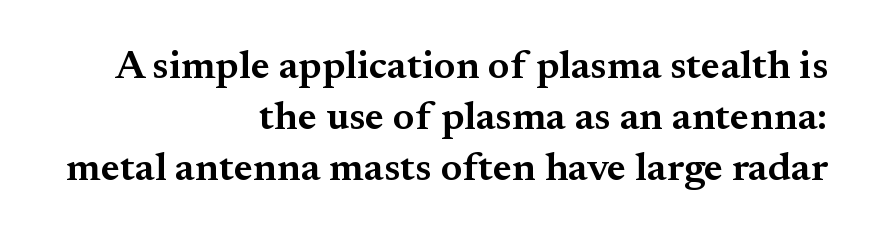
Is the type bold? Partly — it's a semibold, heavier than regular but not fully bold. The letters advance in unequal steps, a hallmark of proportional type. It's the straight-up-and-down kind of type. Words appear dense and cohesive because spacing is normal. Horizontally, the lines are justified to the trailing edge only. Clear beneath every line of the passage.
